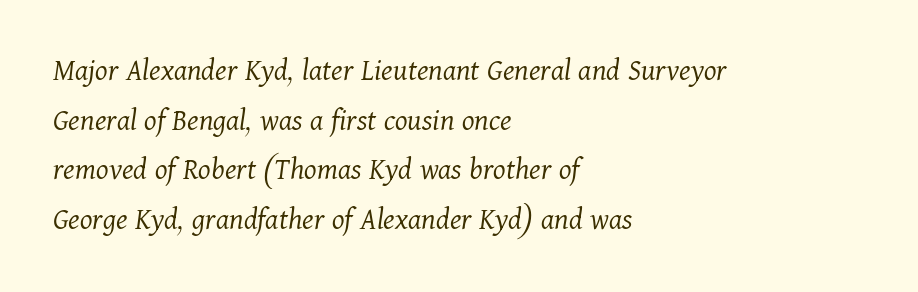
The font sits on the lighter half of the weight spectrum, regular included. Underlining? Definitely not there. Check where the strokes stop: tiny serifs finish them off. Character widths vary here, with narrow letters taking less room than wide ones.
